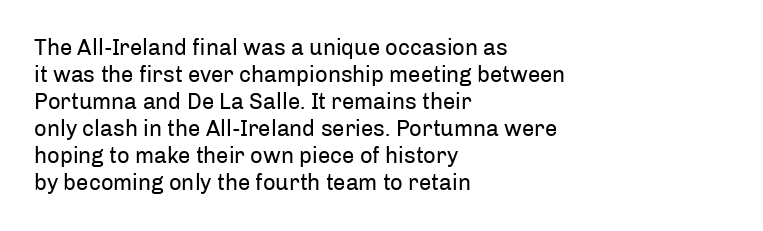
Beneath every word, the page is bare. The lettering holds an erect, upright posture throughout. Caption: face not bold, strokes unweighted. The gaps between neighbouring characters are ordinary and unremarkable.
